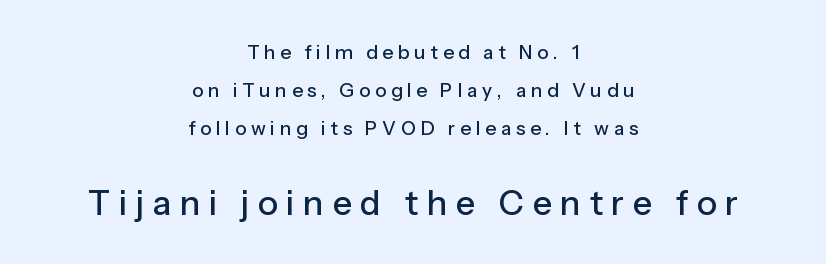
What stands out about the letter spacing? Its width — letters are far apart. Note the varied advance widths — an 'i' is clearly narrower than an 'm'. The text was rendered using a sans face with plain stroke endings. Does the leading feel generous? Absolutely, it's lavish. Lines of text with bare space underneath. The lettering stays uniformly vertical, giving the passage a roman look.
